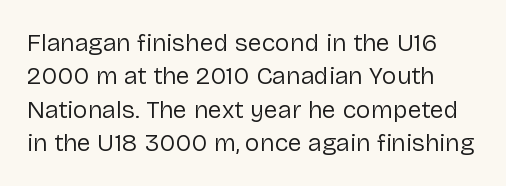
A typesetter would mark this as roman, not italic. Unmarked baselines from the first word to the last. The line texture is even and compact thanks to regular tracking. Reading down the column, the eye jumps a familiar distance to each next line.
